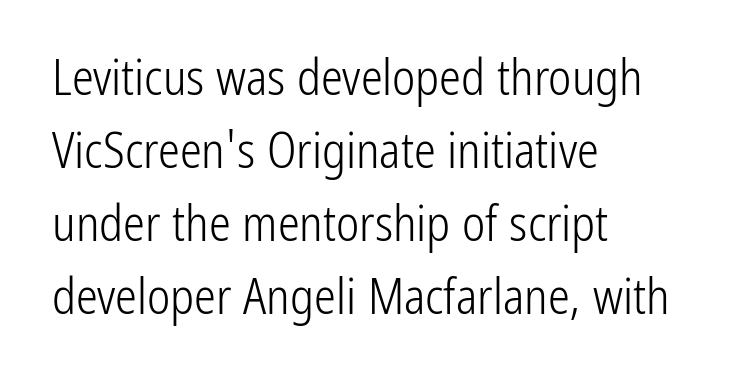
{"serif": "no", "italic": "no", "bold": "no", "weight": "light", "width": "condensed", "stroke_contrast": "low", "x_height": "medium", "monospaced": "no", "underline": "no", "align": "left", "line_spacing": "normal", "line_spacing_ratio": 1.49, "letter_spacing": "normal", "letter_spacing_em": 0.0, "glyph_px": 49}
